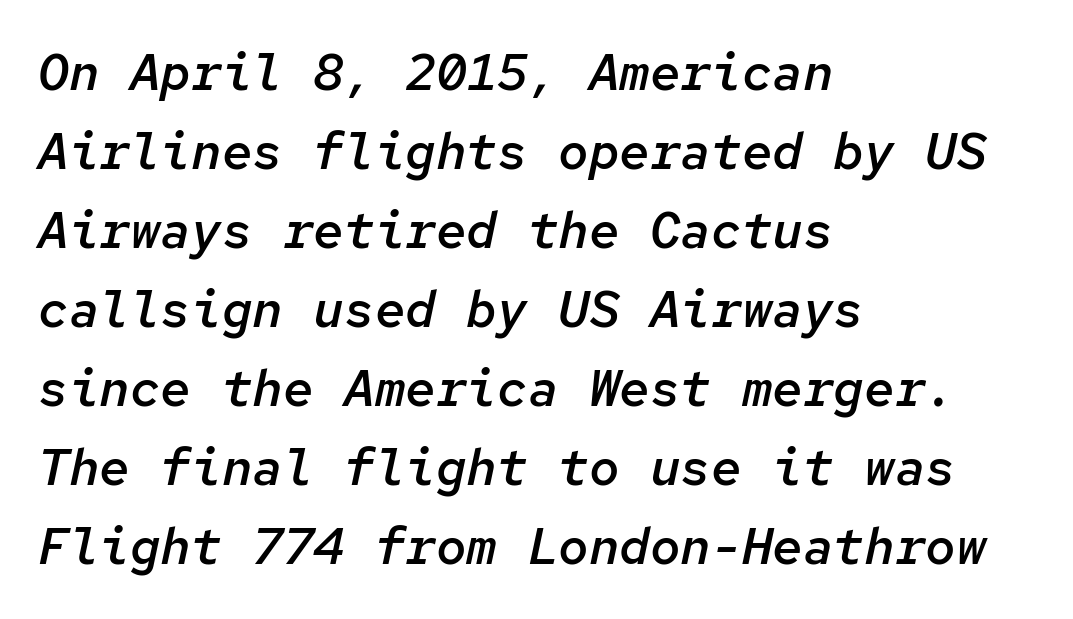
The image shows 51 px semibold type, italic (leaning right), monospaced; set left-aligned, normal line spacing (1.55x), normal letter spacing, not underlined; low stroke contrast and a medium x-height.
